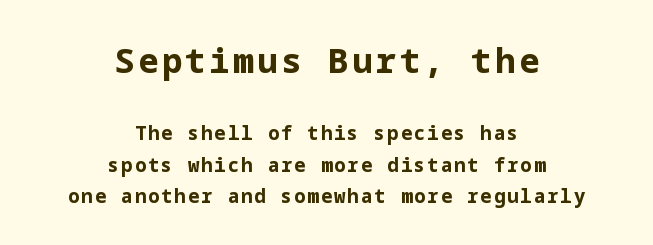
{"serif": "no", "italic": "no", "bold": "yes", "weight": "bold", "width": "normal", "stroke_contrast": "low", "x_height": "medium", "underline": "no", "align": "center", "line_spacing": "normal", "line_spacing_ratio": 1.65, "larger_block": "first", "size_ratio": 1.79, "glyph_px": 34}
